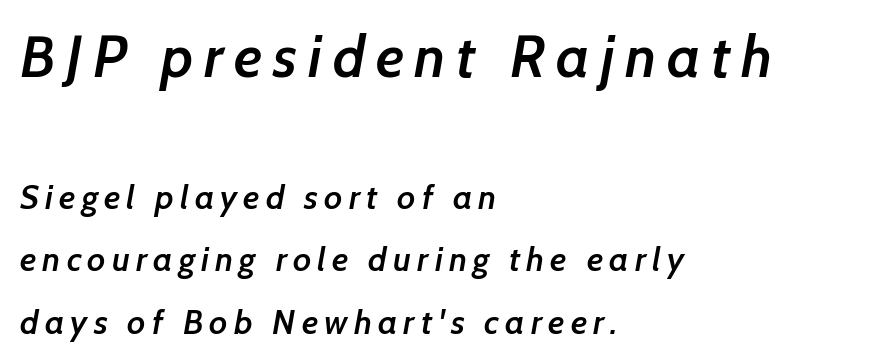
{"serif": "no", "bold": "semi", "weight": "semibold", "width": "normal", "stroke_contrast": "low", "x_height": "medium", "monospaced": "no", "underline": "no", "align": "left", "line_spacing_ratio": 1.84, "larger_block": "first", "size_ratio": 1.74, "glyph_px": 59}
